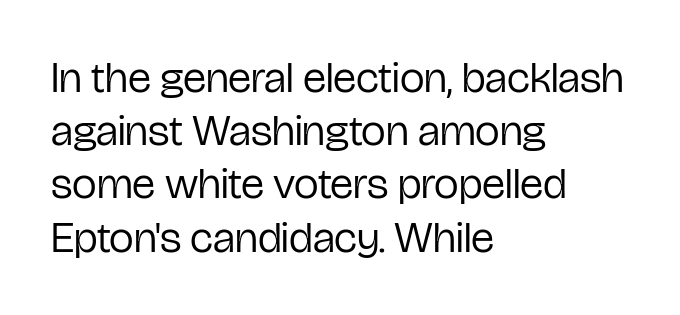
{"serif": "no", "italic": "no", "bold": "no", "weight": "regular", "width": "condensed", "stroke_contrast": "low", "x_height": "medium", "monospaced": "no", "underline": "no", "align": "left", "line_spacing_ratio": 1.21, "letter_spacing": "normal", "letter_spacing_em": 0.0, "glyph_px": 44}
